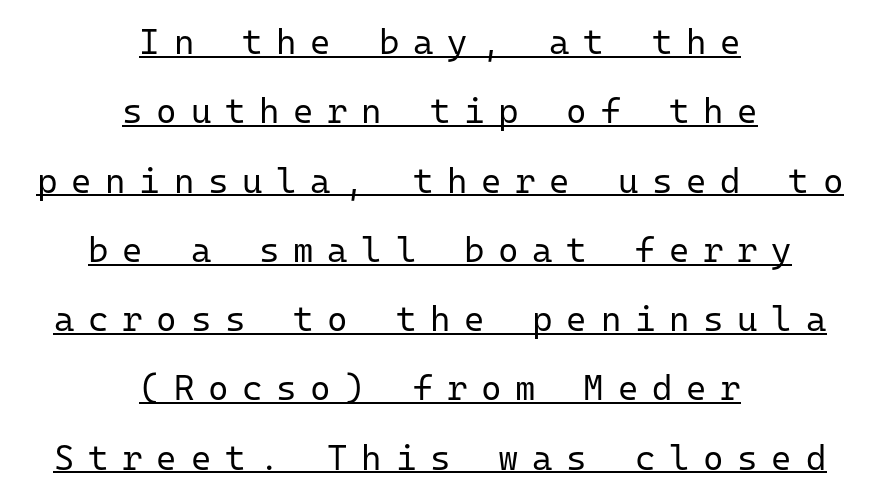
Q: Is the text bold? A: No.
Q: Is the text italic (slanted)? A: No, it is upright.
Q: Is the typeface a serif or a sans-serif typeface? A: Sans-serif.
Q: Is the text underlined? A: Yes.
Q: How is the paragraph aligned? A: Centered.
Q: Is the spacing between letters normal or unusually wide? A: Unusually wide.
Q: Is the spacing between lines tight, normal or loose? A: Loose.
Q: Width (condensed, normal, or wide)? A: Normal.
Q: Stroke contrast? A: Low.
Q: x-height? A: Medium.
Q: Monospaced? A: Yes.
